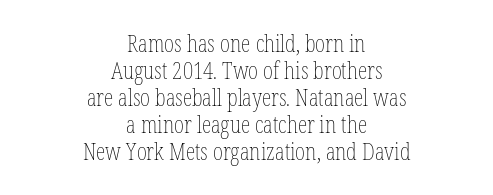
The weight tops out at a normal text grade. The paragraph has two soft edges and a firm central axis. Vertical spacing — tight. The lettering holds an erect, upright posture throughout. The face used here is rendered with its standard letterfit.
